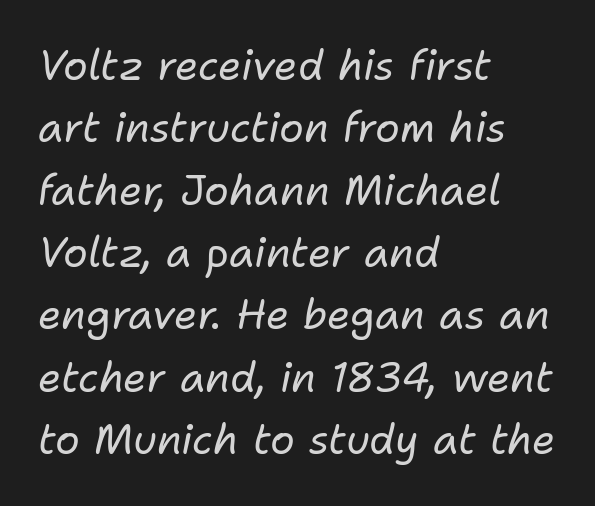
{"italic": "yes", "lean": "right", "slant_degrees": 11, "bold": "no", "weight": "regular", "width": "normal", "stroke_contrast": "low", "x_height": "medium", "monospaced": "no", "underline": "no", "align": "left", "line_spacing": "normal", "line_spacing_ratio": 1.52, "letter_spacing": "normal", "letter_spacing_em": 0.0, "glyph_px": 41}
